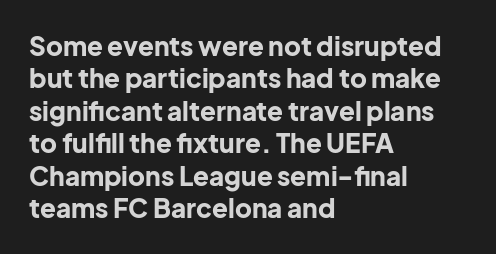
Interline gaps are of average width in this sample. Words float on clear page, feet unadorned. Weight check: bold — yes, fully. These lines were composed using upright roman letters.
